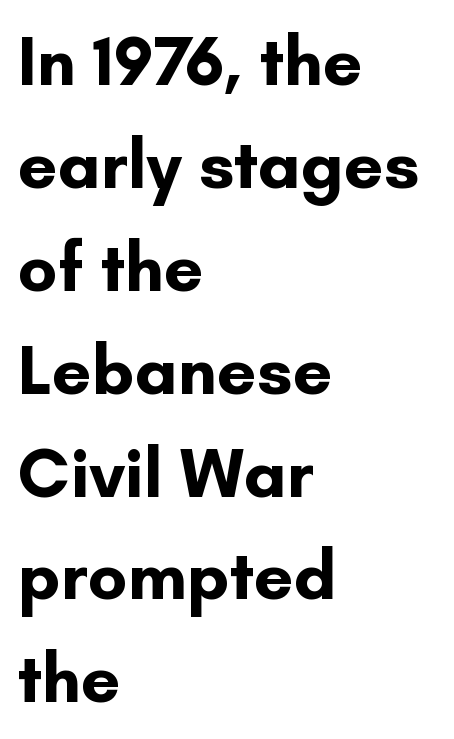
Q: Is the text bold? A: Yes.
Q: Is the text italic (slanted)? A: No, it is upright.
Q: Is the typeface a serif or a sans-serif typeface? A: Sans-serif.
Q: Is the text underlined? A: No.
Q: How is the paragraph aligned? A: Left-aligned.
Q: Is the spacing between letters normal or unusually wide? A: Normal.
Q: Is the spacing between lines tight, normal or loose? A: Normal.
Q: Width (condensed, normal, or wide)? A: Normal.
Q: Stroke contrast? A: Low.
Q: x-height? A: Small.
Q: Monospaced? A: No.
